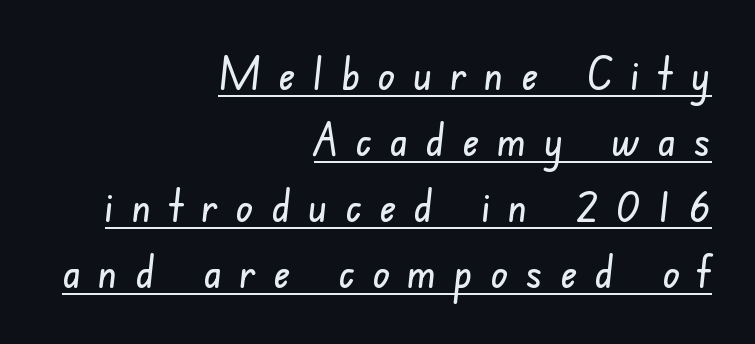
This sample uses expanded letter spacing, leaving extra air between glyphs. Visually the block forms a straight wall on the right and a jagged coastline on the left. Normally led — the rows are evenly, conventionally spaced. Is there an underline? Yes — a line sits under the letters. Type style note: lacks serifs. Here the designer chose a conventional face with non-uniform glyph widths.
